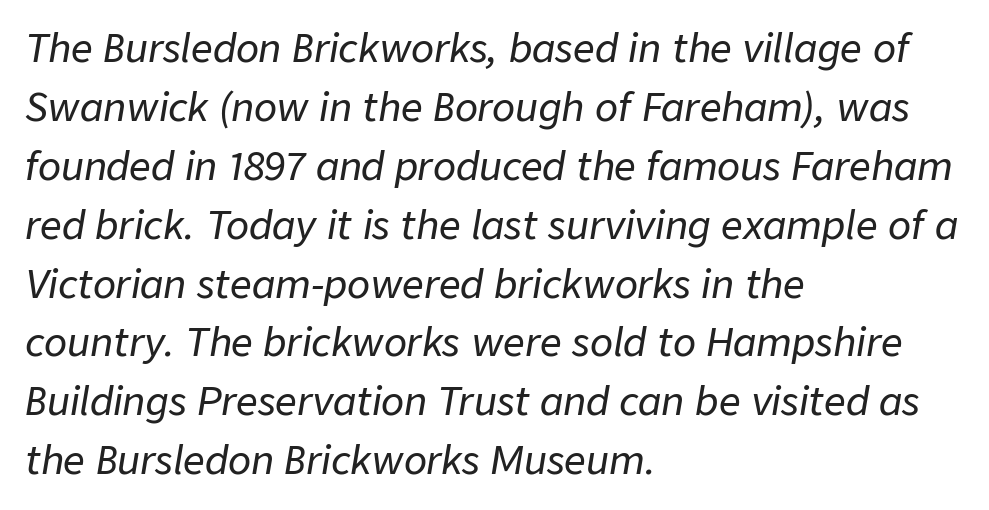
Q: Is the text italic (slanted)? A: Yes, it leans right by about 9 degrees.
Q: Is the text underlined? A: No.
Q: How is the paragraph aligned? A: Left-aligned.
Q: Is the spacing between letters normal or unusually wide? A: Normal.
Q: Is the spacing between lines tight, normal or loose? A: Normal.
Q: Width (condensed, normal, or wide)? A: Normal.
Q: Stroke contrast? A: Low.
Q: x-height? A: Medium.
Q: Monospaced? A: No.
